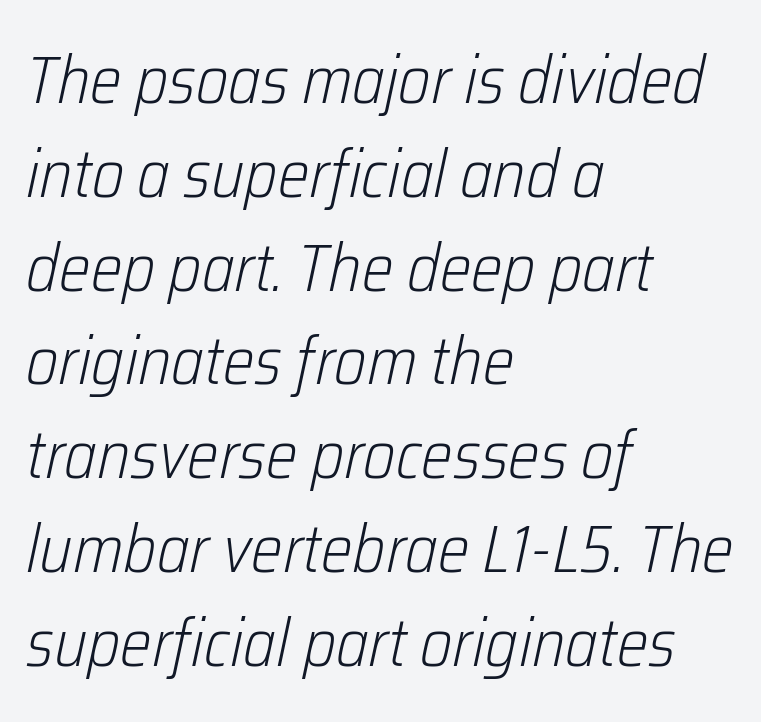
Q: Is the text bold? A: No.
Q: Is the text italic (slanted)? A: Yes, it leans right by about 12 degrees.
Q: Is the text underlined? A: No.
Q: How is the paragraph aligned? A: Left-aligned.
Q: Is the spacing between letters normal or unusually wide? A: Normal.
Q: Is the spacing between lines tight, normal or loose? A: Normal.
Q: Width (condensed, normal, or wide)? A: Condensed.
Q: Stroke contrast? A: Low.
Q: x-height? A: Medium.
Q: Monospaced? A: No.
